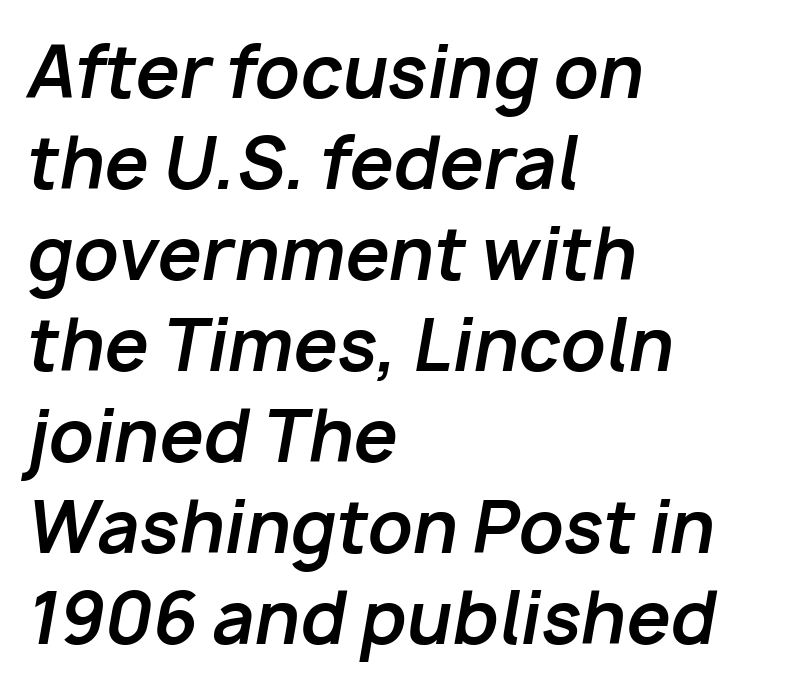
{"italic": "yes", "lean": "right", "slant_degrees": 10, "bold": "yes", "weight": "bold", "width": "normal", "stroke_contrast": "low", "x_height": "medium", "monospaced": "no", "underline": "no", "align": "left", "line_spacing": "normal", "line_spacing_ratio": 1.3, "letter_spacing": "normal", "letter_spacing_em": 0.0, "glyph_px": 70}
